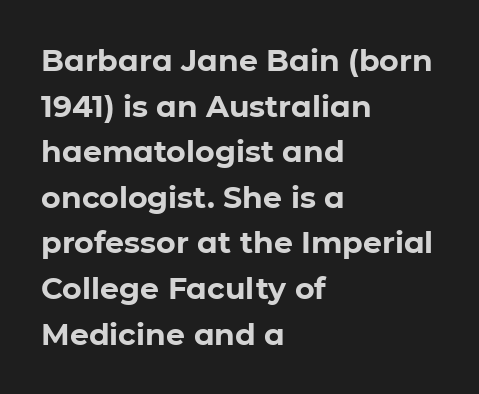
{"serif": "no", "italic": "no", "bold": "yes", "weight": "bold", "width": "normal", "stroke_contrast": "low", "x_height": "medium", "monospaced": "no", "underline": "no", "align": "left", "line_spacing": "normal", "line_spacing_ratio": 1.52, "letter_spacing": "normal", "letter_spacing_em": 0.0, "glyph_px": 30}
